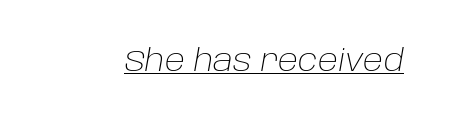
Q: Is the text bold? A: No.
Q: Is the text italic (slanted)? A: Yes, it leans right by about 10 degrees.
Q: Is the text underlined? A: Yes.
Q: Is the spacing between letters normal or unusually wide? A: Normal.
Q: Width (condensed, normal, or wide)? A: Normal.
Q: Stroke contrast? A: Low.
Q: x-height? A: Large.
Q: Monospaced? A: No.
